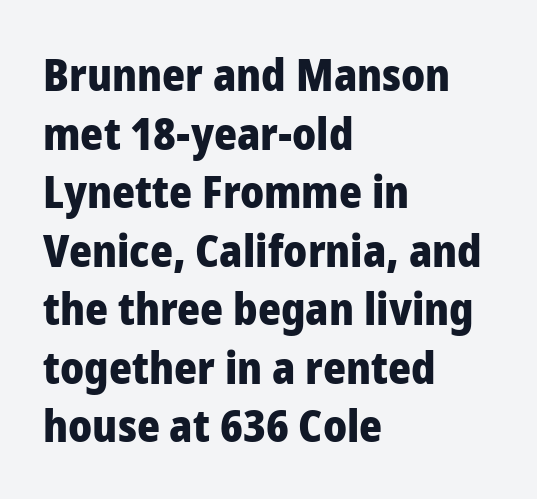
{"serif": "no", "italic": "no", "bold": "yes", "weight": "heavy", "width": "normal", "stroke_contrast": "low", "x_height": "medium", "monospaced": "no", "underline": "no", "align": "left", "line_spacing": "normal", "line_spacing_ratio": 1.33, "letter_spacing": "normal", "letter_spacing_em": 0.0, "glyph_px": 44}
